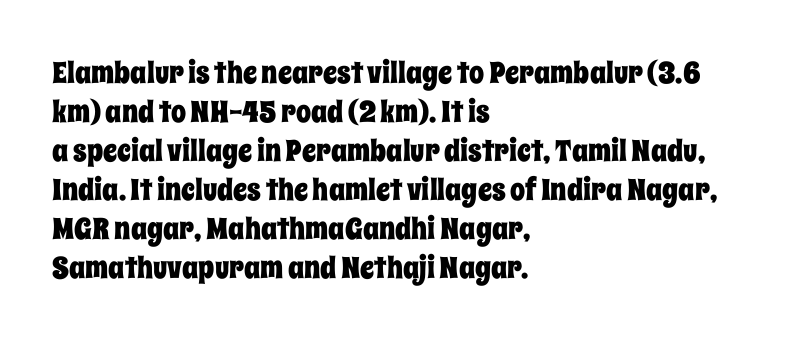
Q: Is the text italic (slanted)? A: No, it is upright.
Q: Is the text underlined? A: No.
Q: How is the paragraph aligned? A: Left-aligned.
Q: Is the spacing between letters normal or unusually wide? A: Normal.
Q: Is the spacing between lines tight, normal or loose? A: Normal.
Q: Width (condensed, normal, or wide)? A: Condensed.
Q: Stroke contrast? A: Low.
Q: x-height? A: Large.
Q: Monospaced? A: No.
